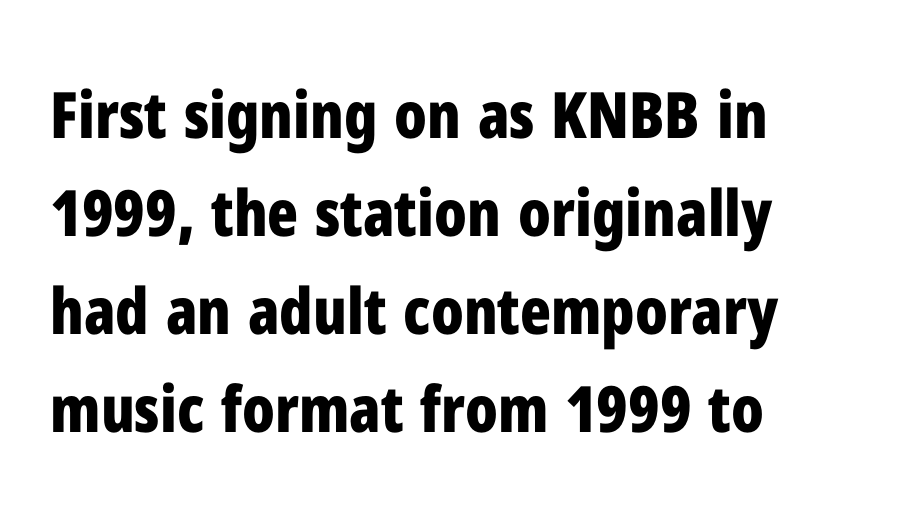
Q: Is the text bold? A: Yes.
Q: Is the text italic (slanted)? A: No, it is upright.
Q: Is the typeface a serif or a sans-serif typeface? A: Sans-serif.
Q: Is the text underlined? A: No.
Q: How is the paragraph aligned? A: Left-aligned.
Q: Is the spacing between letters normal or unusually wide? A: Normal.
Q: Is the spacing between lines tight, normal or loose? A: Normal.
Q: Width (condensed, normal, or wide)? A: Condensed.
Q: Stroke contrast? A: Low.
Q: x-height? A: Medium.
Q: Monospaced? A: No.
